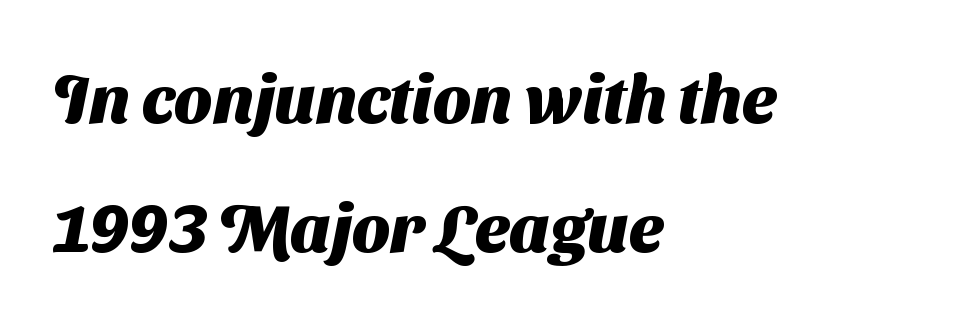
Q: Is the text bold? A: Yes.
Q: Is the typeface a serif or a sans-serif typeface? A: Sans-serif.
Q: Is the text underlined? A: No.
Q: How is the paragraph aligned? A: Left-aligned.
Q: Is the spacing between letters normal or unusually wide? A: Normal.
Q: Is the spacing between lines tight, normal or loose? A: Loose.
Q: Width (condensed, normal, or wide)? A: Normal.
Q: Stroke contrast? A: Medium.
Q: x-height? A: Medium.
Q: Monospaced? A: No.
